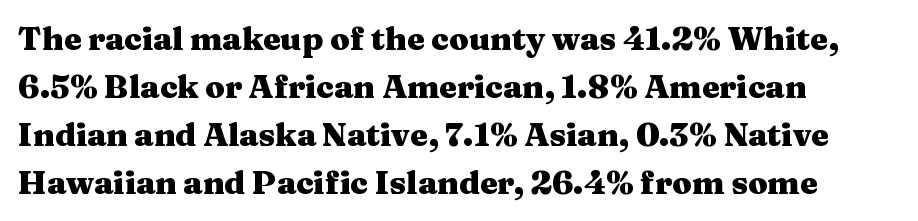
The image shows 32 px heavy, wide serif type, upright; set left-aligned, normal line spacing (1.5x), normal letter spacing, not underlined; medium stroke contrast and a medium x-height.
